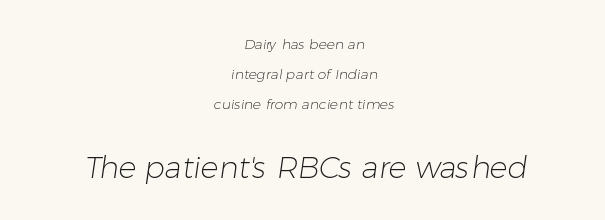
The image shows 30 px light sans-serif type; set centered, loose line spacing (2.14x), normal letter spacing, not underlined; the second (bottom) block is 2.14x larger; low stroke contrast and a medium x-height.
